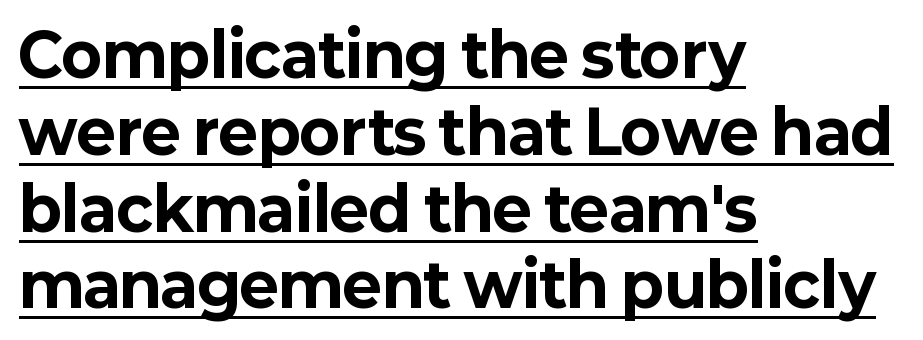
{"serif": "no", "italic": "no", "bold": "yes", "weight": "bold", "width": "normal", "stroke_contrast": "low", "x_height": "medium", "monospaced": "no", "underline": "yes", "align": "left", "line_spacing": "normal", "line_spacing_ratio": 1.28, "letter_spacing": "normal", "letter_spacing_em": 0.0, "glyph_px": 60}
